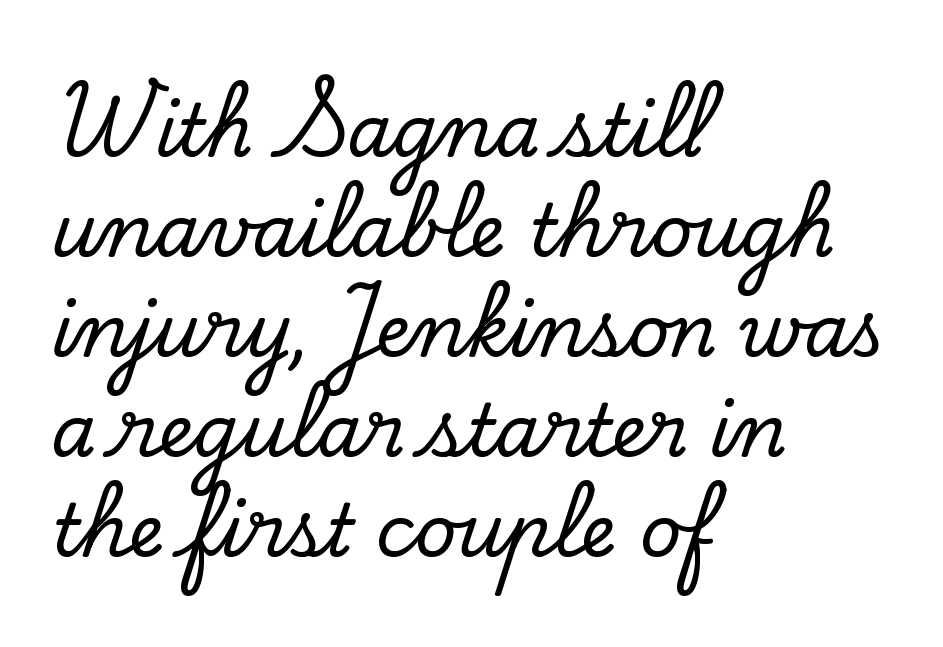
Q: Is the text italic (slanted)? A: Yes.
Q: Is the typeface a serif or a sans-serif typeface? A: Serif.
Q: Is the text underlined? A: No.
Q: How is the paragraph aligned? A: Left-aligned.
Q: Is the spacing between letters normal or unusually wide? A: Normal.
Q: Is the spacing between lines tight, normal or loose? A: Normal.
Q: Width (condensed, normal, or wide)? A: Normal.
Q: Stroke contrast? A: Low.
Q: x-height? A: Small.
Q: Monospaced? A: No.
